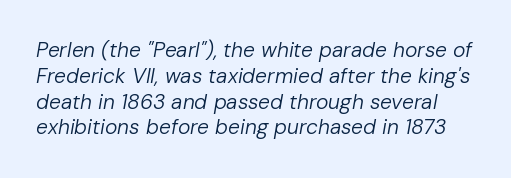
Q: Is the text bold? A: No.
Q: Is the text italic (slanted)? A: Yes, it leans right by about 10 degrees.
Q: Is the text underlined? A: No.
Q: Is the spacing between letters normal or unusually wide? A: Normal.
